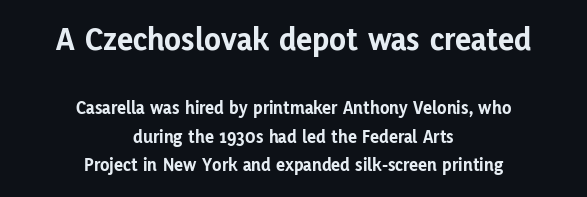
Q: Is the text bold? A: Yes.
Q: Is the text italic (slanted)? A: No, it is upright.
Q: Is the typeface a serif or a sans-serif typeface? A: Sans-serif.
Q: Is the text underlined? A: No.
Q: How is the paragraph aligned? A: Centered.
Q: Is the spacing between letters normal or unusually wide? A: Normal.
Q: Is the spacing between lines tight, normal or loose? A: Normal.
Q: Which block of text is set in a larger size, the first (top) or the second (bottom)? A: The first (top) one.
Q: Width (condensed, normal, or wide)? A: Normal.
Q: Stroke contrast? A: Low.
Q: x-height? A: Medium.
Q: Monospaced? A: No.
